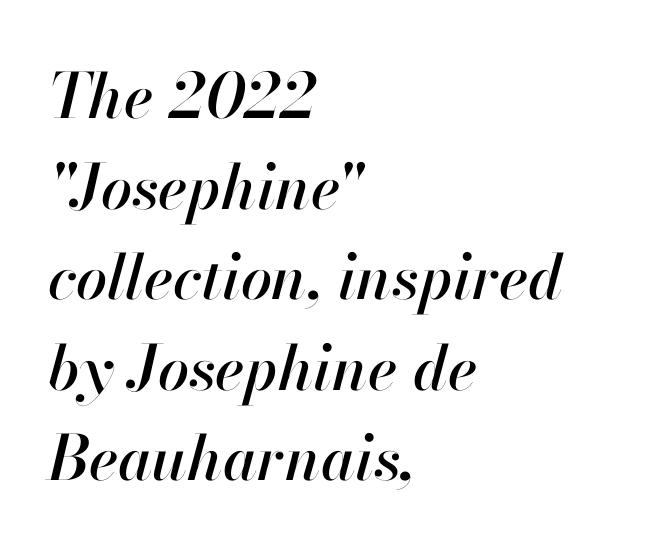
Q: Is the text italic (slanted)? A: Yes, it leans right by about 13 degrees.
Q: Is the text underlined? A: No.
Q: How is the paragraph aligned? A: Left-aligned.
Q: Is the spacing between letters normal or unusually wide? A: Normal.
Q: Is the spacing between lines tight, normal or loose? A: Normal.
Q: Width (condensed, normal, or wide)? A: Normal.
Q: Stroke contrast? A: High.
Q: x-height? A: Small.
Q: Monospaced? A: No.
